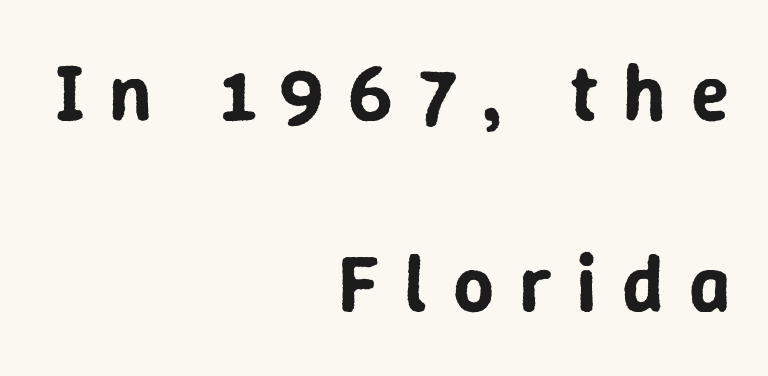
The letters stand straight up with perfectly vertical stems. The line texture is sparse and dotted thanks to wide tracking. The typeface chosen for these lines omits serifs. Is this a fixed-width face? No — the glyphs have proportional, varying widths. Bare-footed words on every line.
